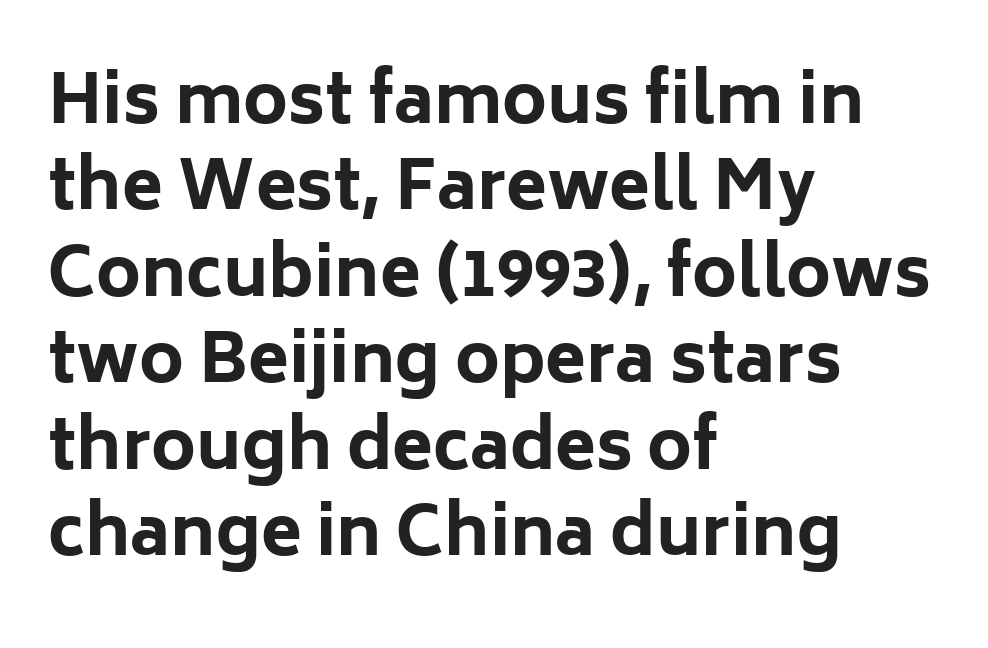
The image shows 67 px bold sans-serif type, upright; set left-aligned, normal line spacing (1.29x), normal letter spacing, not underlined; low stroke contrast and a medium x-height.
